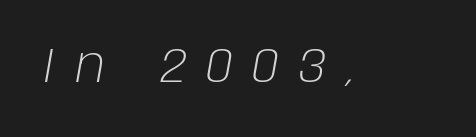
This is not heavy type; no bold has been used. The text carries the slant typical of an italic or oblique font. Words float on clear page, feet unadorned. Characters follow at a spacing far wider than the type designer built in. The rendering uses natural spacing where letterforms have individual widths.
